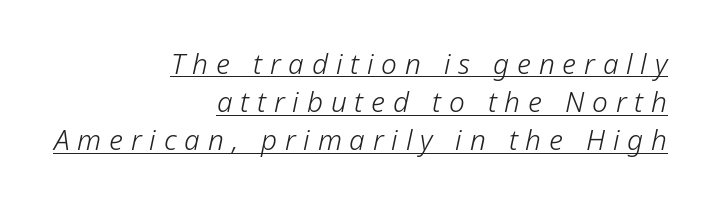
The image shows 28 px light type, italic (leaning right); set right-aligned, normal line spacing (1.36x), unusually wide letter spacing (+0.28 em), underlined; low stroke contrast and a medium x-height.
